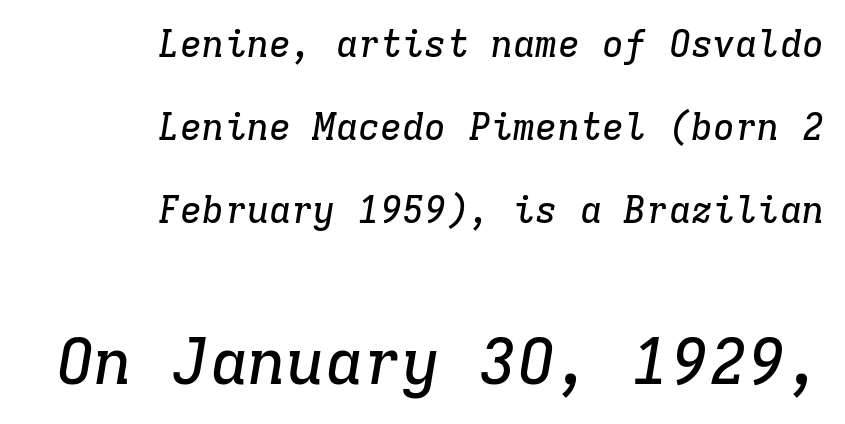
The image shows 64 px serif type, italic (leaning right), monospaced; set right-aligned, loose line spacing (2.25x), normal letter spacing, not underlined; the second (bottom) block is 1.73x larger; low stroke contrast and a medium x-height.
